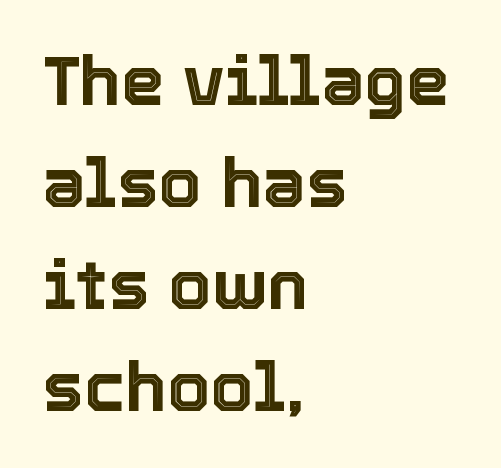
Q: Is the text italic (slanted)? A: No, it is upright.
Q: Is the text underlined? A: No.
Q: How is the paragraph aligned? A: Left-aligned.
Q: Is the spacing between letters normal or unusually wide? A: Normal.
Q: Is the spacing between lines tight, normal or loose? A: Normal.
Q: Width (condensed, normal, or wide)? A: Normal.
Q: x-height? A: Medium.
Q: Monospaced? A: No.
